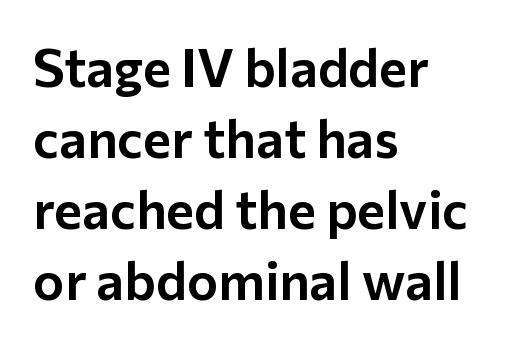
{"serif": "no", "italic": "no", "width": "normal", "stroke_contrast": "low", "x_height": "medium", "monospaced": "no", "underline": "no", "align": "left", "line_spacing": "normal", "line_spacing_ratio": 1.34, "letter_spacing": "normal", "letter_spacing_em": 0.0, "glyph_px": 53}
